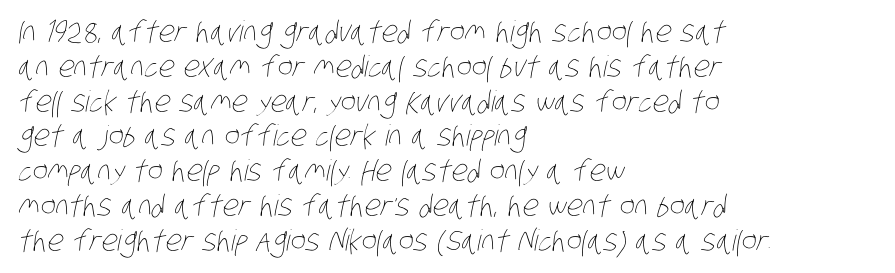
{"bold": "no", "weight": "thin", "width": "condensed", "stroke_contrast": "low", "x_height": "large", "monospaced": "no", "underline": "no", "align": "left", "line_spacing_ratio": 1.2, "letter_spacing": "normal", "letter_spacing_em": 0.0, "glyph_px": 29}
